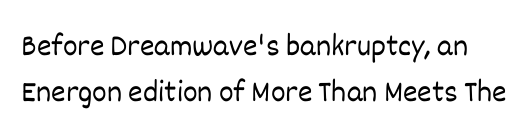
The image shows 31 px light type, upright; set normal line spacing (1.49x), normal letter spacing, not underlined; low stroke contrast and a large x-height.
